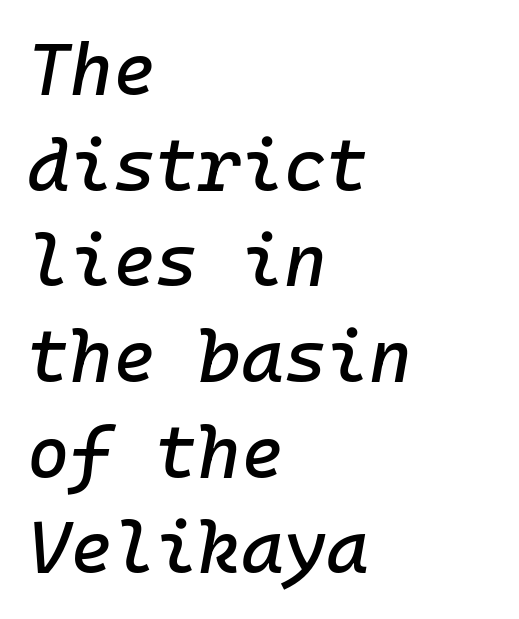
This rendering features lettering with no underline. Observe the lean: these are italic letterforms. How are the letters spaced? Ordinarily, with no added tracking. One glance says typical: line gaps are just what's usual.
